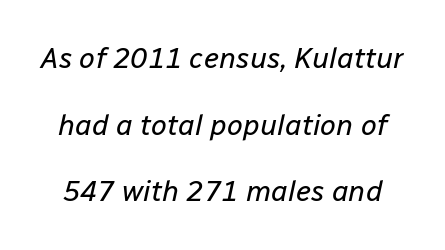
The text carries the slant typical of an italic or oblique font. Heft: none added — not bold. A typesetter would call this proportional, since set widths differ per character. The face used here is rendered with its standard letterfit. No word sits above an underline.
